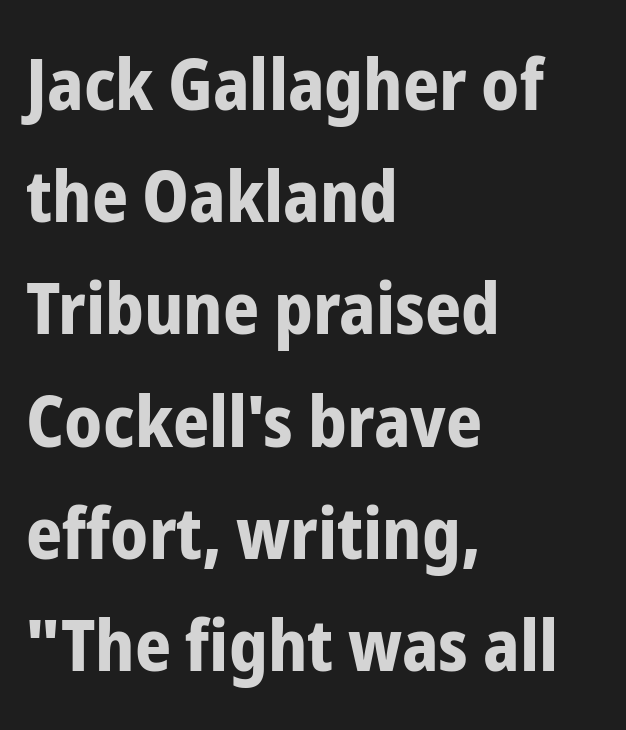
{"serif": "no", "italic": "no", "bold": "yes", "weight": "bold", "width": "condensed", "stroke_contrast": "low", "x_height": "medium", "monospaced": "no", "underline": "no", "align": "left", "line_spacing": "normal", "line_spacing_ratio": 1.58, "letter_spacing": "normal", "letter_spacing_em": 0.0, "glyph_px": 71}
